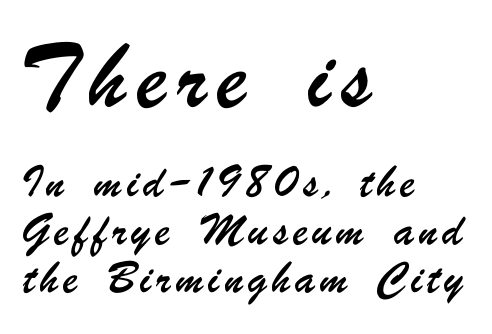
The image shows 41 px condensed sans-serif type; set left-aligned, loose line spacing (2.41x), unusually wide letter spacing (+0.24 em), not underlined; the first (top) block is 2.05x larger; low stroke contrast and a small x-height.
